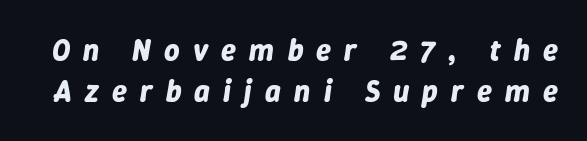
{"italic": "yes", "lean": "right", "slant_degrees": 9, "bold": "yes", "weight": "bold", "width": "normal", "stroke_contrast": "low", "x_height": "medium", "monospaced": "no", "underline": "no", "line_spacing": "normal", "line_spacing_ratio": 1.38, "letter_spacing": "wide", "letter_spacing_em": 0.44, "glyph_px": 30}
